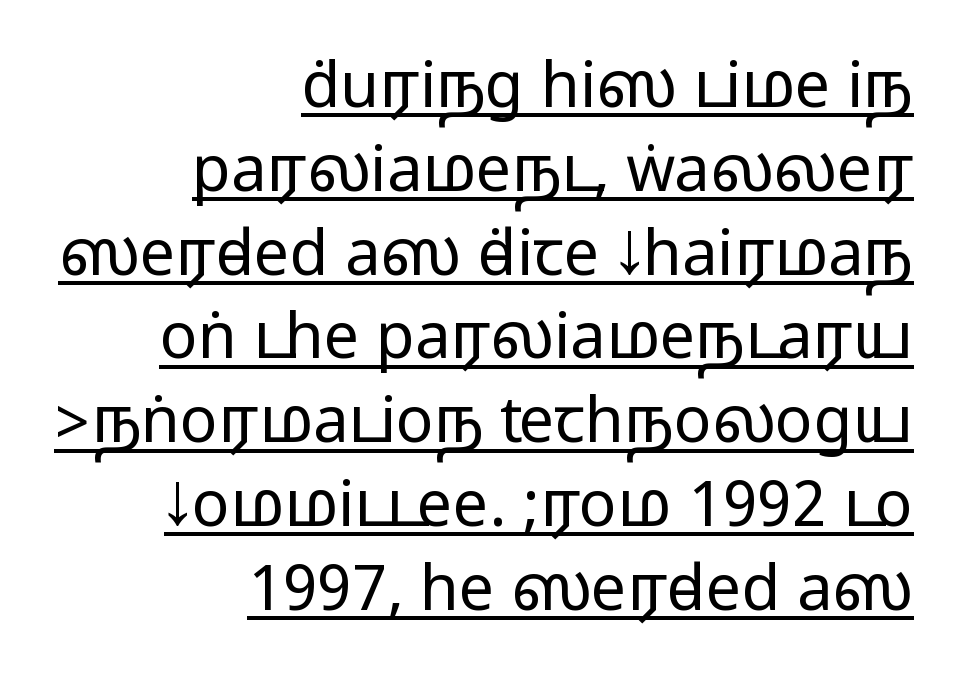
{"serif": "no", "italic": "no", "width": "wide", "stroke_contrast": "medium", "monospaced": "no", "underline": "yes", "align": "right", "line_spacing": "normal", "line_spacing_ratio": 1.33, "letter_spacing": "normal", "letter_spacing_em": 0.0, "glyph_px": 63}
